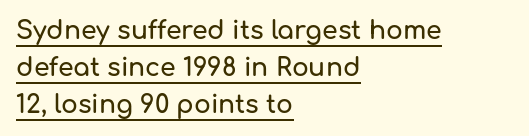
The image shows 25 px text type, upright; set left-aligned, normal line spacing (1.49x), normal letter spacing, underlined.
